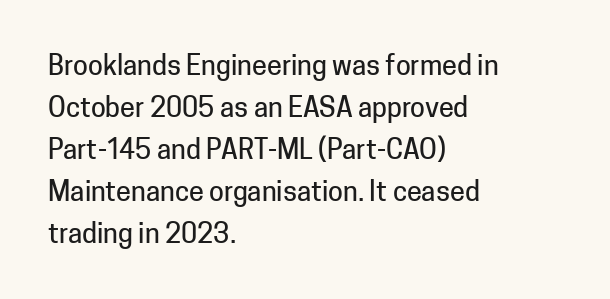
Quick note: underline off. The typesetter chose a ragged-right arrangement here. Posture: straight, roman, zero tilt. Leading: standard. Words appear dense and cohesive because spacing is normal.
